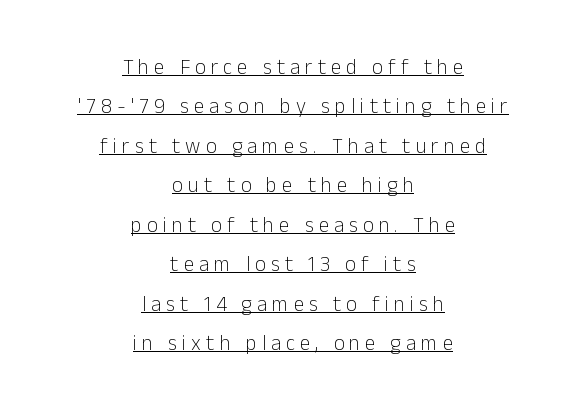
Summary of weight: not heavy and not bold. The specimen includes a rule beneath the text block's lines. Each word looks stretched out because of the extra space between its letters. Does the copy run flush right? No — it is centered line by line.
